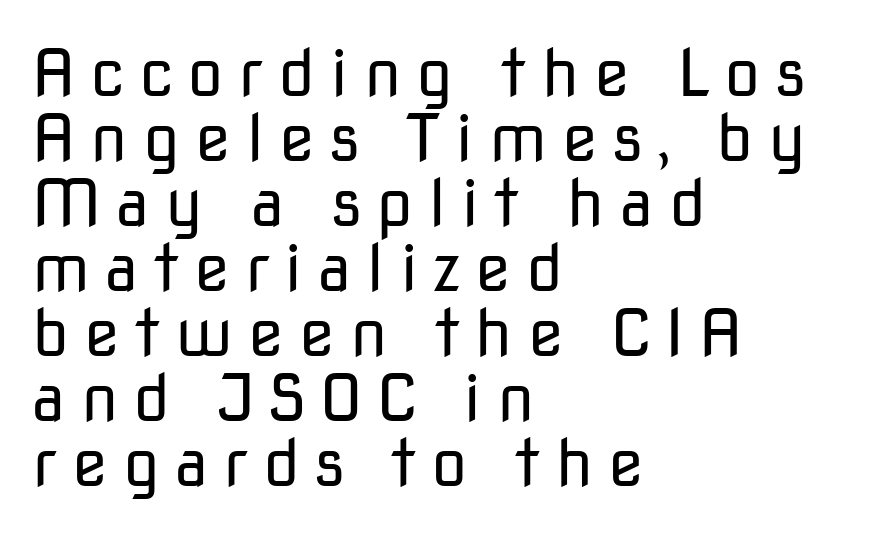
The image shows 65 px regular-weight sans-serif type, upright; set left-aligned, tight line spacing (1.0x), unusually wide letter spacing (+0.23 em), not underlined; low stroke contrast and a medium x-height.
